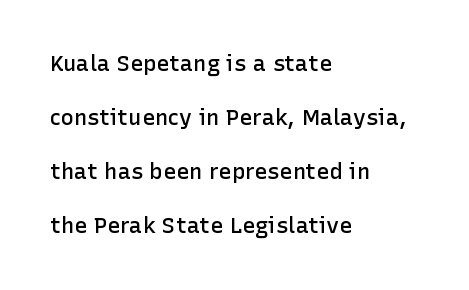
{"italic": "no", "bold": "semi", "underline": "no", "align": "left", "line_spacing": "loose", "line_spacing_ratio": 2.46, "letter_spacing": "normal", "letter_spacing_em": 0.0, "glyph_px": 22}
